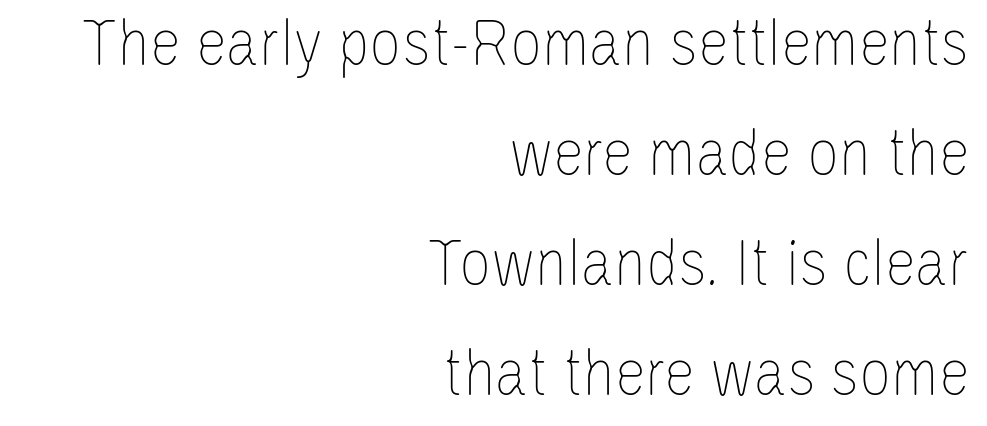
{"italic": "no", "bold": "no", "weight": "thin", "width": "condensed", "stroke_contrast": "low", "x_height": "large", "monospaced": "no", "underline": "no", "align": "right", "line_spacing": "normal", "line_spacing_ratio": 1.57, "letter_spacing": "normal", "letter_spacing_em": 0.0, "glyph_px": 70}
